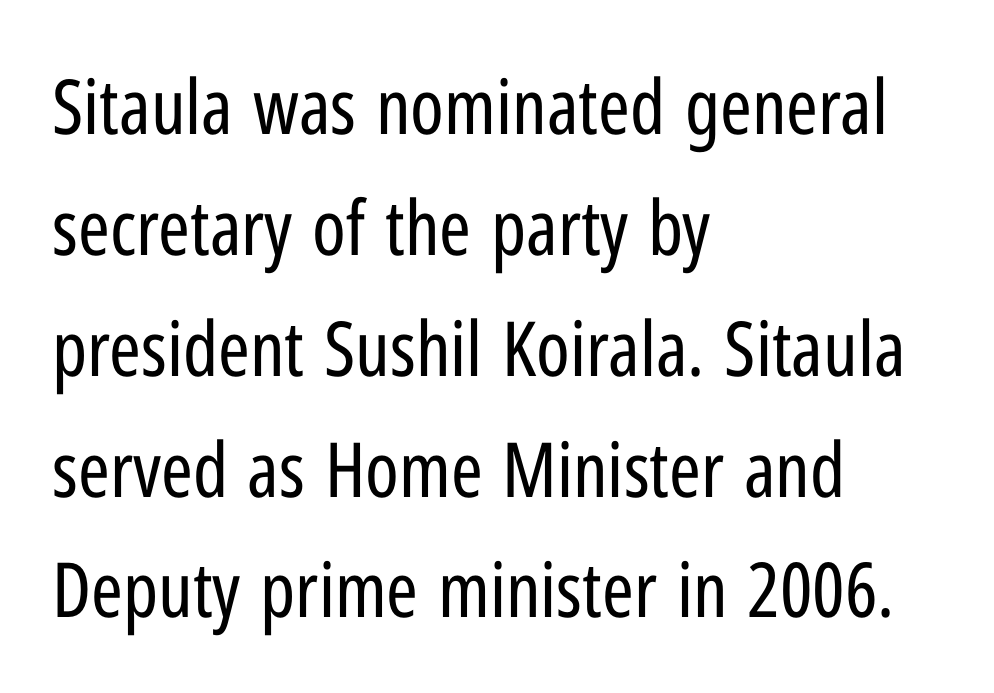
The image shows 76 px regular-weight, condensed sans-serif type, upright; set left-aligned, normal line spacing (1.59x), normal letter spacing, not underlined; low stroke contrast and a medium x-height.
